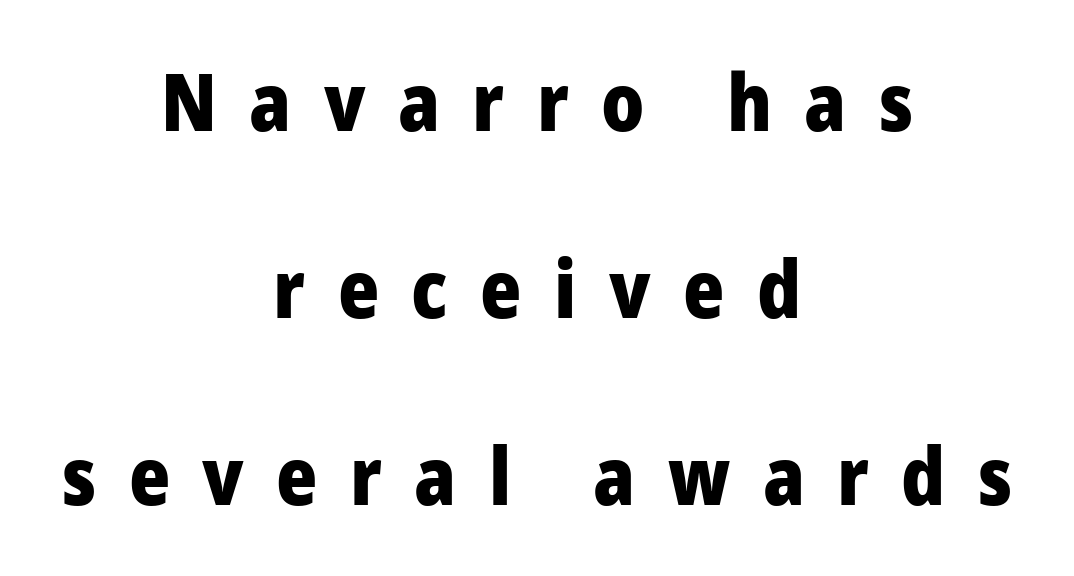
{"serif": "no", "italic": "no", "bold": "yes", "weight": "heavy", "width": "normal", "stroke_contrast": "low", "x_height": "medium", "monospaced": "no", "underline": "no", "align": "center", "line_spacing": "loose", "line_spacing_ratio": 2.37, "letter_spacing": "wide", "letter_spacing_em": 0.41, "glyph_px": 79}
